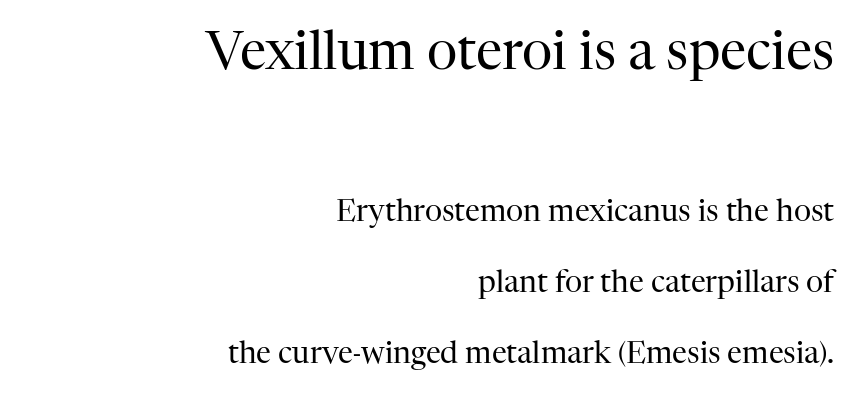
{"serif": "yes", "italic": "no", "bold": "no", "weight": "regular", "width": "normal", "stroke_contrast": "high", "x_height": "medium", "monospaced": "no", "underline": "no", "align": "right", "line_spacing": "loose", "line_spacing_ratio": 2.38, "letter_spacing": "normal", "letter_spacing_em": 0.0, "larger_block": "first", "size_ratio": 1.77, "glyph_px": 53}
